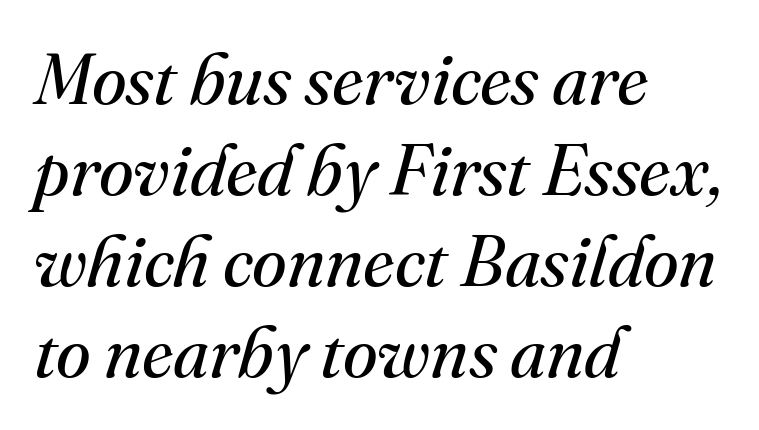
{"serif": "yes", "italic": "yes", "lean": "right", "slant_degrees": 16, "bold": "no", "weight": "regular", "width": "normal", "stroke_contrast": "medium", "x_height": "small", "monospaced": "no", "underline": "no", "align": "left", "line_spacing": "normal", "line_spacing_ratio": 1.28, "letter_spacing": "normal", "letter_spacing_em": 0.0, "glyph_px": 71}
